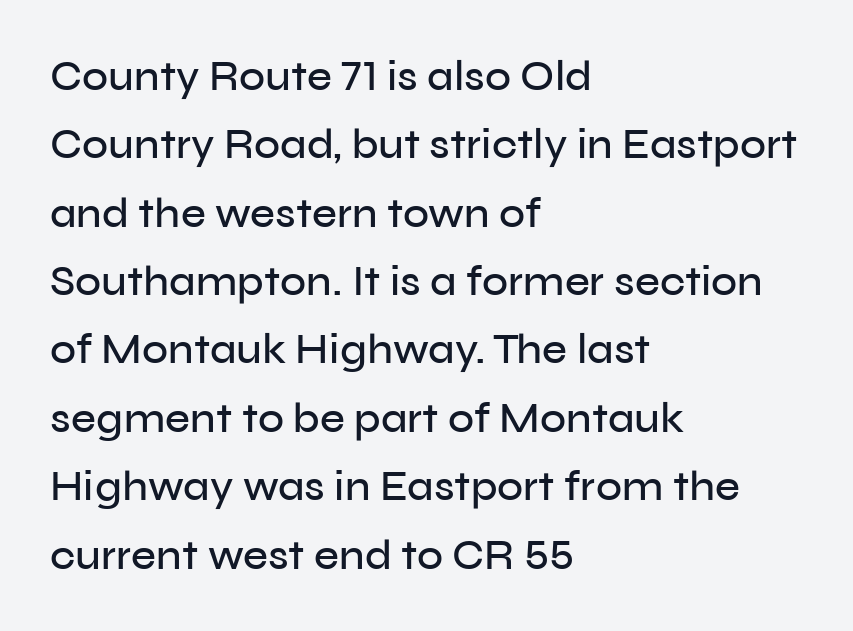
Q: Is the text italic (slanted)? A: No, it is upright.
Q: Is the typeface a serif or a sans-serif typeface? A: Sans-serif.
Q: Is the text underlined? A: No.
Q: How is the paragraph aligned? A: Left-aligned.
Q: Is the spacing between letters normal or unusually wide? A: Normal.
Q: Is the spacing between lines tight, normal or loose? A: Normal.
Q: Width (condensed, normal, or wide)? A: Normal.
Q: Stroke contrast? A: Low.
Q: x-height? A: Medium.
Q: Monospaced? A: No.
